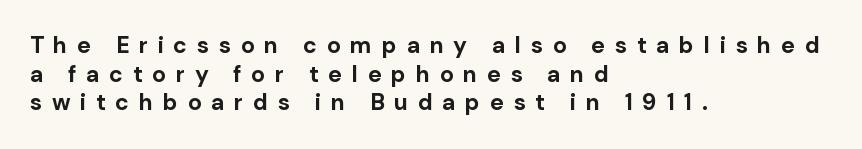
Is the type bold? Yes — the strokes are clearly thick and heavy. All the whitespace from short lines collects on the right. The letters stand straight up with perfectly vertical stems. Whoever set this chose a conventional vertical rhythm.
